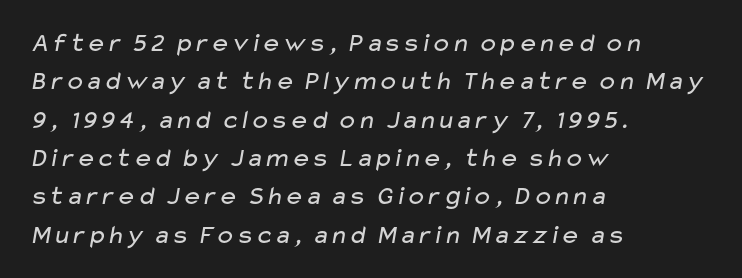
The image shows 27 px text type; set left-aligned, normal line spacing (1.42x), normal letter spacing, not underlined.
